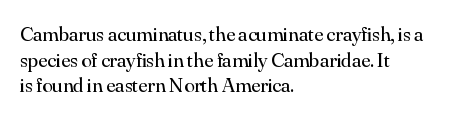
Q: Is the text bold? A: No.
Q: Is the text italic (slanted)? A: No, it is upright.
Q: Is the text underlined? A: No.
Q: How is the paragraph aligned? A: Left-aligned.
Q: Is the spacing between letters normal or unusually wide? A: Normal.
